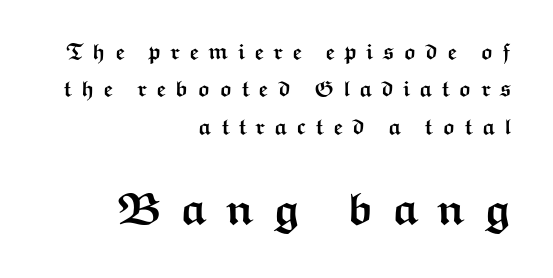
{"serif": "no", "italic": "no", "bold": "yes", "weight": "semibold", "width": "wide", "stroke_contrast": "medium", "x_height": "medium", "monospaced": "no", "underline": "no", "align": "right", "line_spacing": "normal", "line_spacing_ratio": 1.7, "letter_spacing": "wide", "letter_spacing_em": 0.4, "larger_block": "second", "size_ratio": 2.05, "glyph_px": 45}
